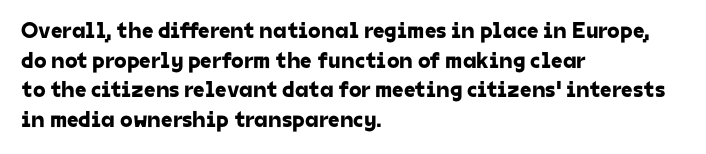
Leading matches the norm, producing a regular column. The passage is arranged the way most books set body copy — flush left. These lines keep a tight, regular rhythm from letter to letter. Underlining? Definitely not there.
